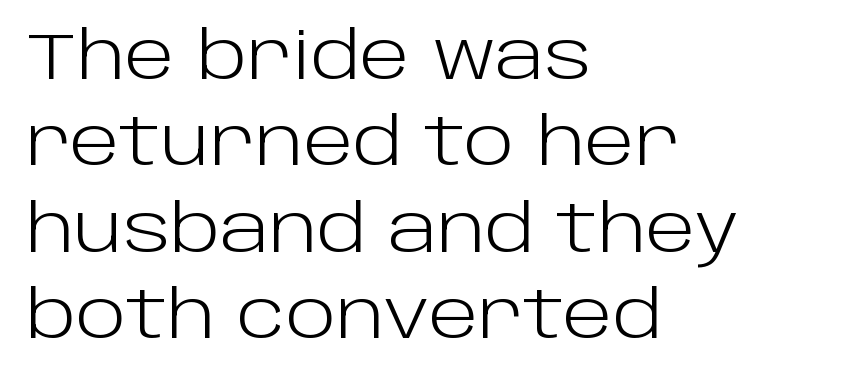
{"serif": "no", "italic": "no", "bold": "no", "weight": "light", "width": "normal", "stroke_contrast": "low", "x_height": "large", "monospaced": "no", "underline": "no", "align": "left", "line_spacing": "normal", "line_spacing_ratio": 1.31, "letter_spacing": "normal", "letter_spacing_em": 0.0, "glyph_px": 66}
